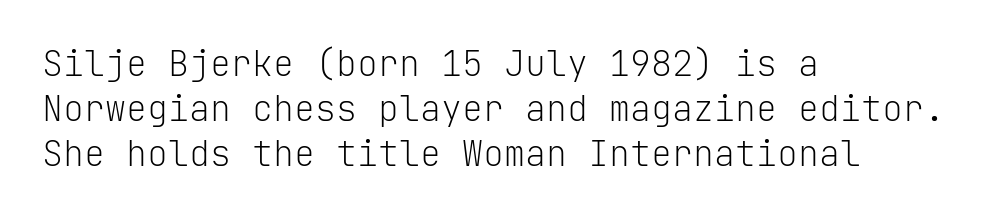
{"serif": "no", "italic": "no", "bold": "no", "weight": "light", "width": "normal", "stroke_contrast": "low", "x_height": "medium", "monospaced": "yes", "underline": "no", "align": "left", "line_spacing": "normal", "line_spacing_ratio": 1.29, "letter_spacing": "normal", "letter_spacing_em": 0.0, "glyph_px": 35}
